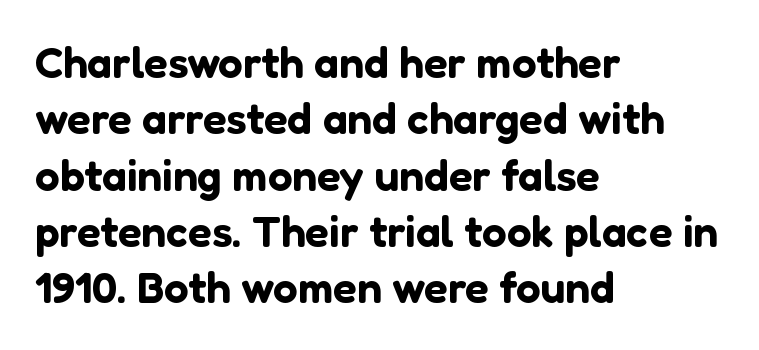
The image shows 44 px sans-serif type, upright; set left-aligned, normal line spacing (1.28x), normal letter spacing, not underlined; low stroke contrast and a medium x-height.
